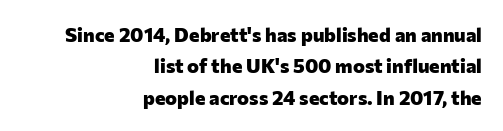
Q: Is the text bold? A: Yes.
Q: Is the text italic (slanted)? A: No, it is upright.
Q: Is the text underlined? A: No.
Q: How is the paragraph aligned? A: Right-aligned.
Q: Is the spacing between letters normal or unusually wide? A: Normal.
Q: Is the spacing between lines tight, normal or loose? A: Normal.
